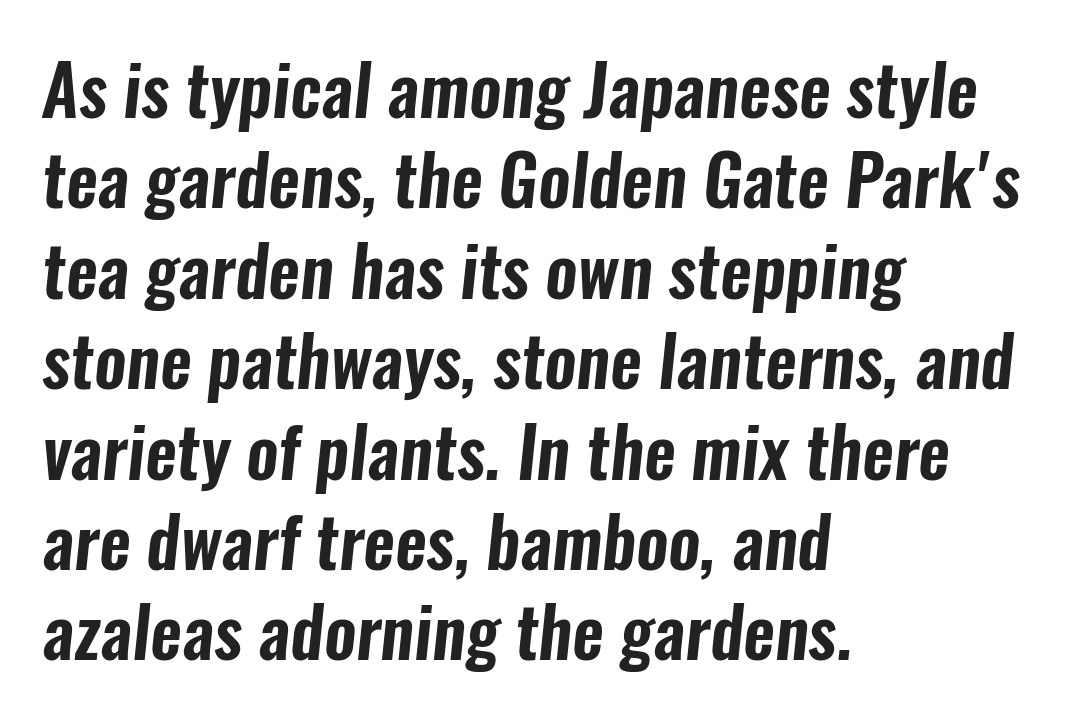
The image shows 69 px condensed sans-serif type; set left-aligned, normal line spacing (1.31x), normal letter spacing, not underlined; low stroke contrast and a medium x-height.
